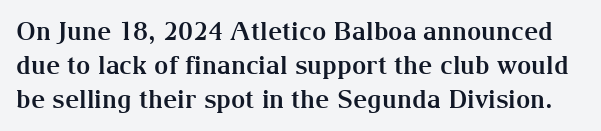
Q: Is the text bold? A: Yes.
Q: Is the text italic (slanted)? A: No, it is upright.
Q: Is the text underlined? A: No.
Q: Is the spacing between letters normal or unusually wide? A: Normal.
Q: Is the spacing between lines tight, normal or loose? A: Normal.
